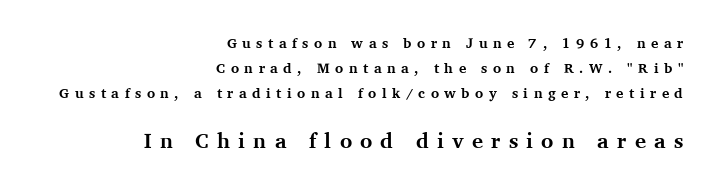
{"italic": "no", "bold": "yes", "underline": "no", "align": "right", "line_spacing_ratio": 1.77, "letter_spacing": "wide", "letter_spacing_em": 0.39, "larger_block": "second", "size_ratio": 1.5, "glyph_px": 21}
